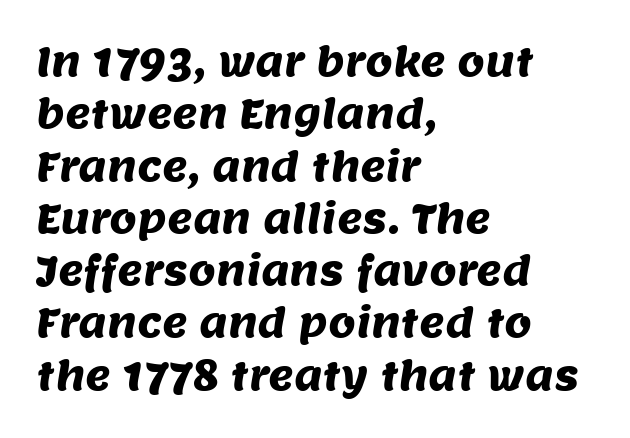
Q: Is the typeface a serif or a sans-serif typeface? A: Sans-serif.
Q: Is the text underlined? A: No.
Q: How is the paragraph aligned? A: Left-aligned.
Q: Is the spacing between letters normal or unusually wide? A: Normal.
Q: Is the spacing between lines tight, normal or loose? A: Normal.
Q: Width (condensed, normal, or wide)? A: Normal.
Q: Stroke contrast? A: Medium.
Q: x-height? A: Large.
Q: Monospaced? A: No.
